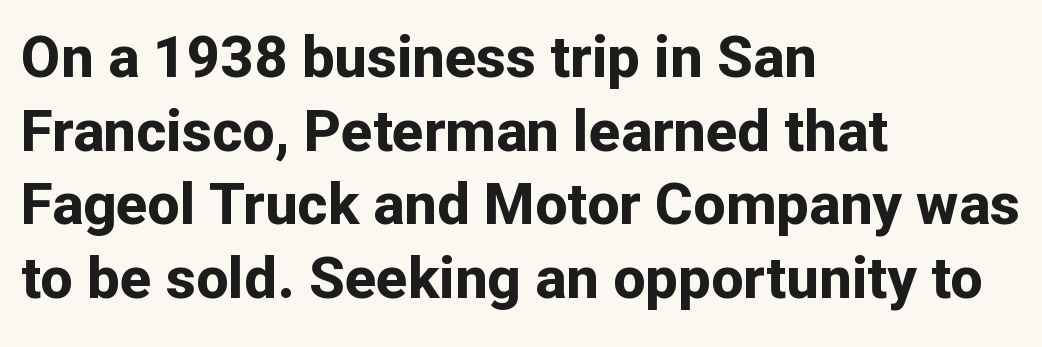
Q: Is the text bold? A: Yes.
Q: Is the text italic (slanted)? A: No, it is upright.
Q: Is the typeface a serif or a sans-serif typeface? A: Sans-serif.
Q: Is the text underlined? A: No.
Q: How is the paragraph aligned? A: Left-aligned.
Q: Is the spacing between letters normal or unusually wide? A: Normal.
Q: Is the spacing between lines tight, normal or loose? A: Normal.
Q: Width (condensed, normal, or wide)? A: Normal.
Q: Stroke contrast? A: Low.
Q: x-height? A: Medium.
Q: Monospaced? A: No.
